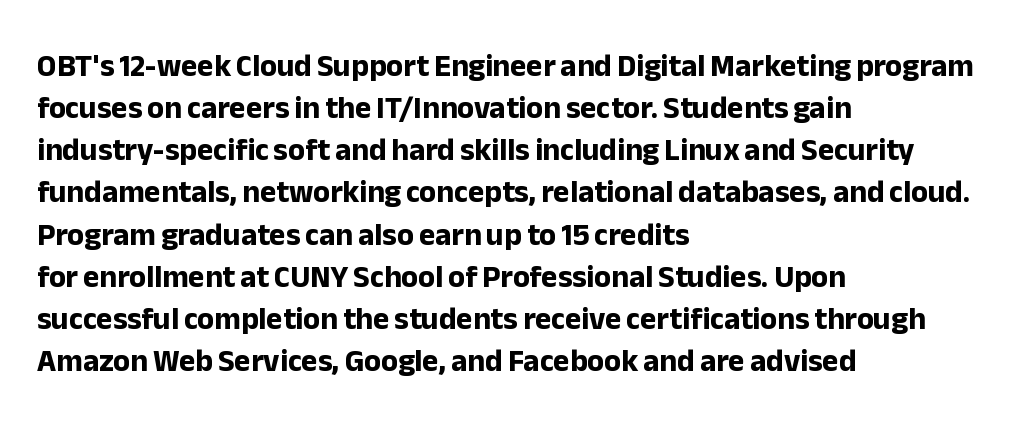
Q: Is the text bold? A: Yes.
Q: Is the text italic (slanted)? A: No, it is upright.
Q: Is the typeface a serif or a sans-serif typeface? A: Sans-serif.
Q: Is the text underlined? A: No.
Q: How is the paragraph aligned? A: Left-aligned.
Q: Is the spacing between letters normal or unusually wide? A: Normal.
Q: Is the spacing between lines tight, normal or loose? A: Normal.
Q: Width (condensed, normal, or wide)? A: Normal.
Q: Stroke contrast? A: Low.
Q: x-height? A: Medium.
Q: Monospaced? A: No.
